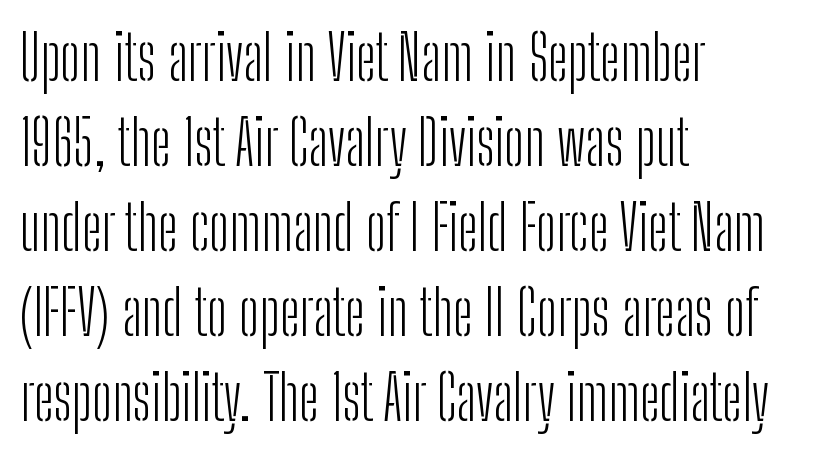
This sample has the flowing, uneven cadence of proportional lettering. The typeface chosen for these lines omits serifs. All the whitespace from short lines collects on the right. Caption: standard tracking, unaltered. Interline gaps are of average width in this sample. Heft: none added — not bold.
